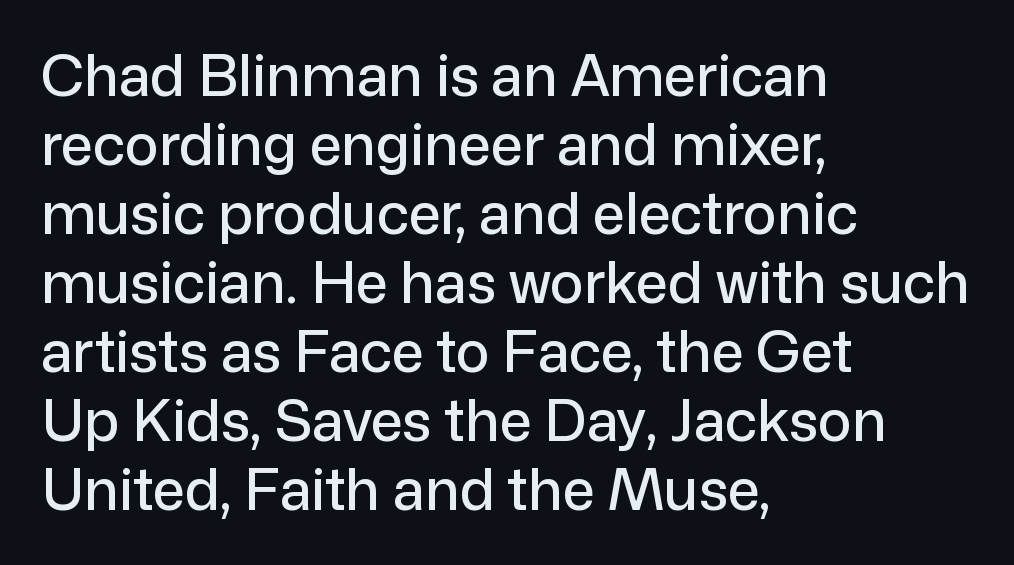
{"serif": "no", "italic": "no", "width": "normal", "stroke_contrast": "low", "x_height": "medium", "monospaced": "no", "underline": "no", "align": "left", "line_spacing_ratio": 1.21, "letter_spacing": "normal", "letter_spacing_em": 0.0, "glyph_px": 57}
